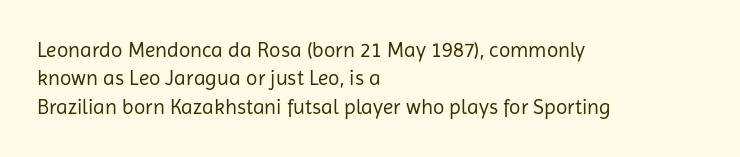
{"italic": "no", "bold": "no", "underline": "no", "align": "left", "line_spacing": "normal", "line_spacing_ratio": 1.35, "letter_spacing": "normal", "letter_spacing_em": 0.0, "glyph_px": 21}
